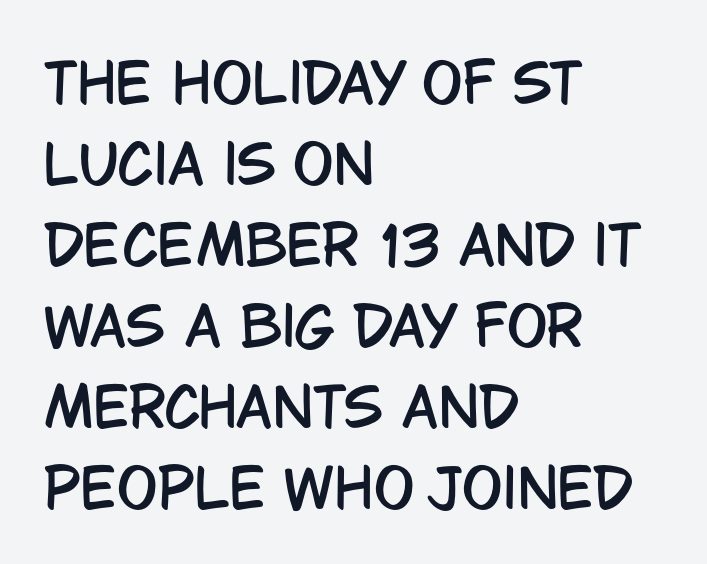
A classic flush-left, rag-right setting is used for this passage. Anything drawn beneath the words? Only blank space. Typographically, this falls in the sans-serif category. What's the leading like? Ordinary, nothing unusual.
